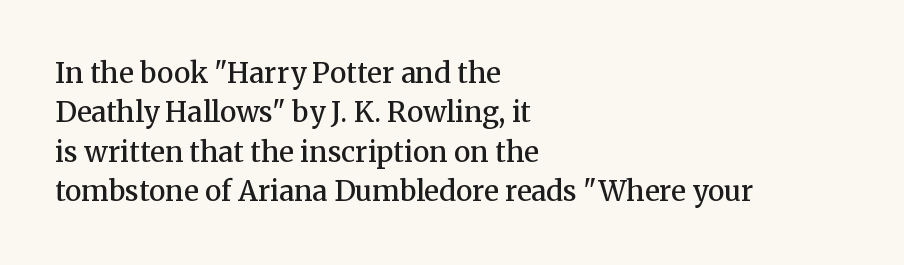
The image shows 28 px semibold serif type, upright; set left-aligned, normal line spacing (1.41x), normal letter spacing, not underlined; medium stroke contrast and a medium x-height.
